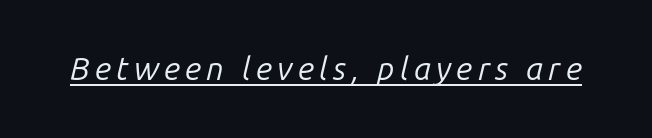
The image shows 32 px regular-weight type, italic (leaning right); set underlined; low stroke contrast and a medium x-height.
